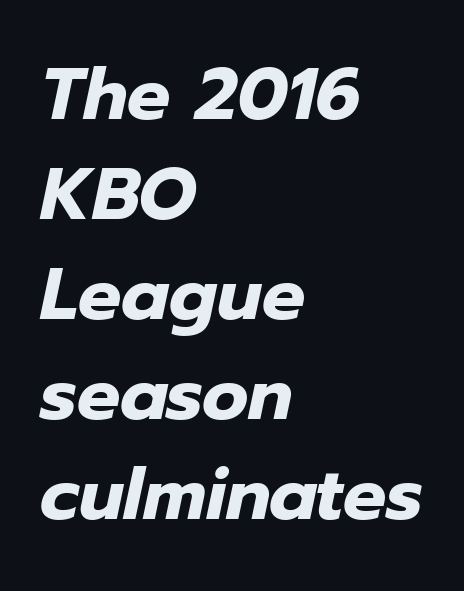
{"italic": "yes", "lean": "right", "slant_degrees": 12, "bold": "yes", "weight": "heavy", "width": "normal", "stroke_contrast": "low", "x_height": "medium", "monospaced": "no", "underline": "no", "align": "left", "line_spacing": "normal", "line_spacing_ratio": 1.39, "letter_spacing": "normal", "letter_spacing_em": 0.0, "glyph_px": 72}
